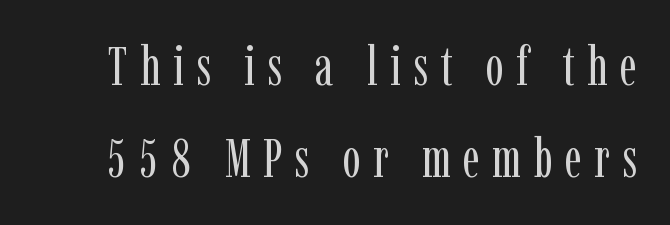
Q: Is the text bold? A: No.
Q: Is the text italic (slanted)? A: No, it is upright.
Q: Is the typeface a serif or a sans-serif typeface? A: Serif.
Q: Is the text underlined? A: No.
Q: Is the spacing between letters normal or unusually wide? A: Unusually wide.
Q: Width (condensed, normal, or wide)? A: Condensed.
Q: Stroke contrast? A: Low.
Q: x-height? A: Medium.
Q: Monospaced? A: No.
